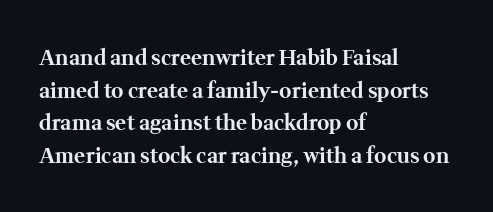
The rendering anchors every line to the left-hand side. In terms of posture, this sample is upright. This sample uses plain, unmodified letter spacing. The gap between lines stays unmarked.
